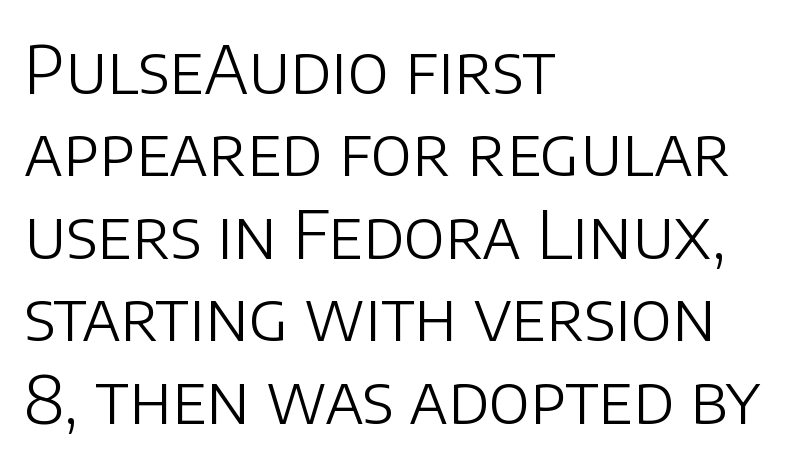
Leftover space on each line is placed entirely after the last word. The font family rendered here belongs to the sans-serif group. The characters are drawn with everyday or finer stroke widths. Varying glyph widths throughout — classic text-font behaviour. The axis of the letterforms is exactly vertical. A clean baseline with only descenders dipping below it.
